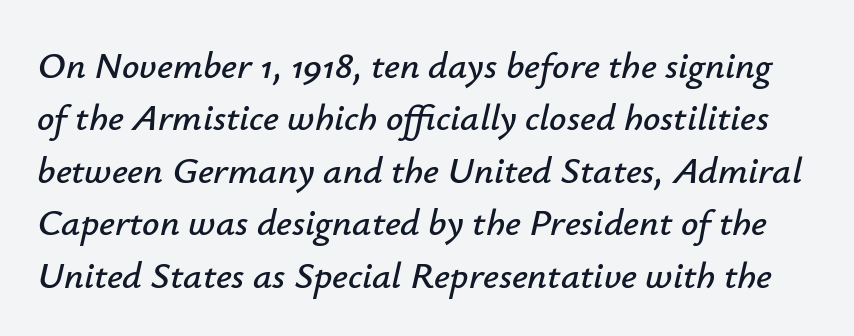
The image shows 38 px text type, italic (leaning right); set normal line spacing (1.38x), normal letter spacing, not underlined; low stroke contrast and a small x-height.
